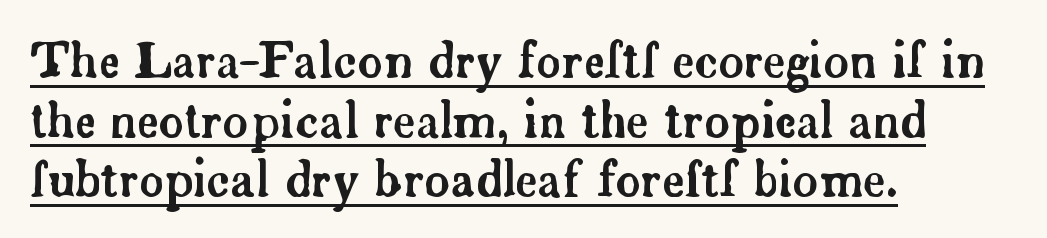
{"serif": "yes", "italic": "no", "width": "normal", "stroke_contrast": "low", "x_height": "small", "monospaced": "no", "underline": "yes", "align": "left", "line_spacing_ratio": 1.24, "letter_spacing": "normal", "letter_spacing_em": 0.0, "glyph_px": 48}
